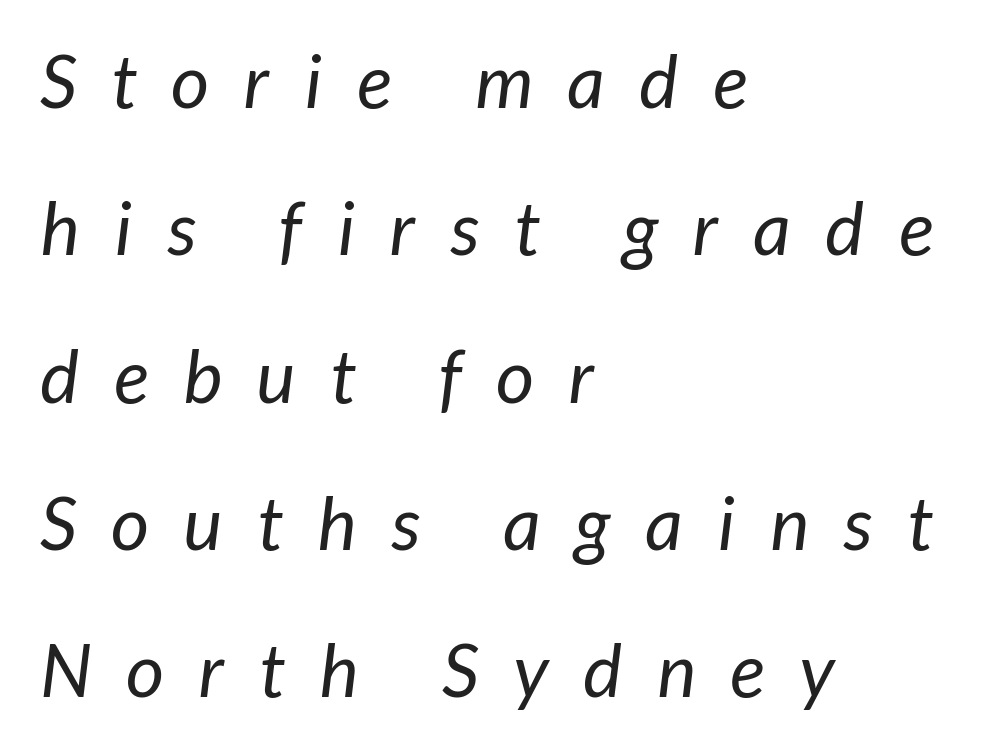
Q: Is the text bold? A: No.
Q: Is the typeface a serif or a sans-serif typeface? A: Sans-serif.
Q: Is the text underlined? A: No.
Q: How is the paragraph aligned? A: Left-aligned.
Q: Is the spacing between letters normal or unusually wide? A: Unusually wide.
Q: Is the spacing between lines tight, normal or loose? A: Loose.
Q: Width (condensed, normal, or wide)? A: Normal.
Q: Stroke contrast? A: Low.
Q: x-height? A: Medium.
Q: Monospaced? A: No.
